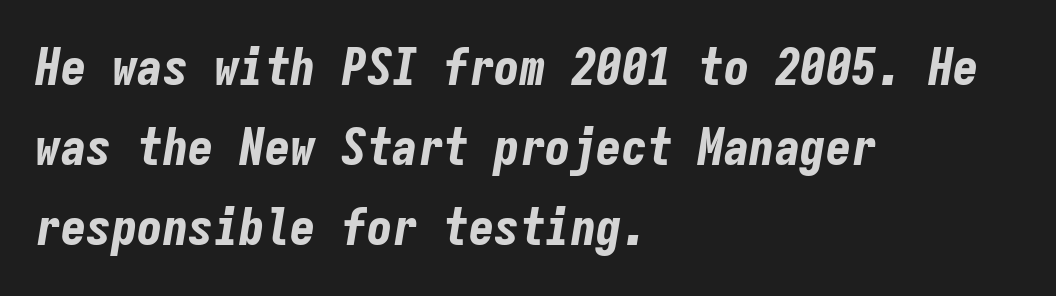
Q: Is the text bold? A: Yes.
Q: Is the text italic (slanted)? A: Yes, it leans right by about 9 degrees.
Q: Is the text underlined? A: No.
Q: How is the paragraph aligned? A: Left-aligned.
Q: Is the spacing between letters normal or unusually wide? A: Normal.
Q: Is the spacing between lines tight, normal or loose? A: Normal.
Q: Width (condensed, normal, or wide)? A: Condensed.
Q: Stroke contrast? A: Low.
Q: x-height? A: Medium.
Q: Monospaced? A: Yes.
